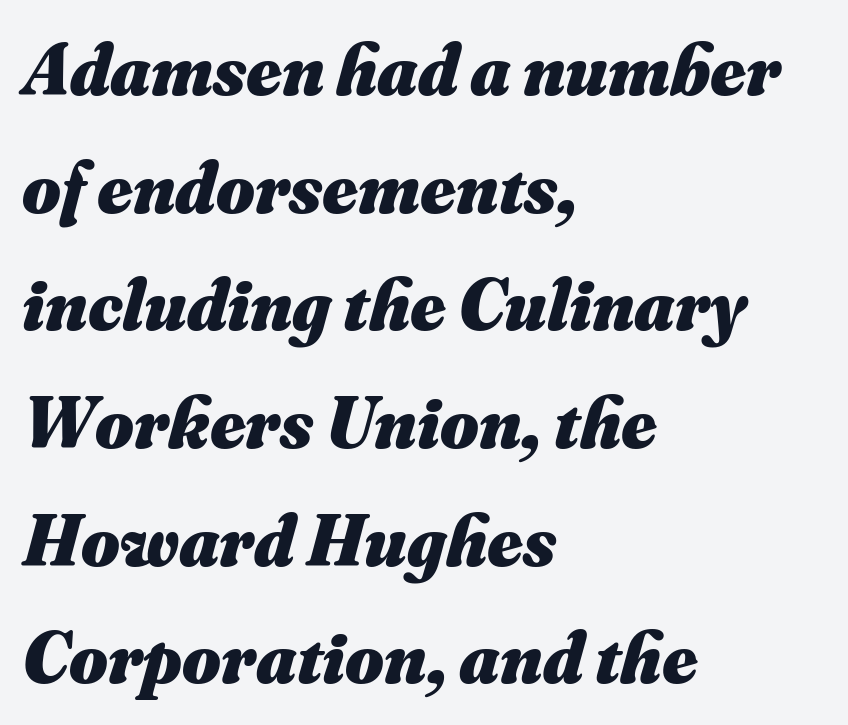
The gap between lines stays unmarked. The block of text has a typical density, with ordinary space between rows. Looks like regular typesetting: each glyph gets only the width it needs. The face used here has a pronounced slope to its letters. The sample has been set heavy, in full bold.
